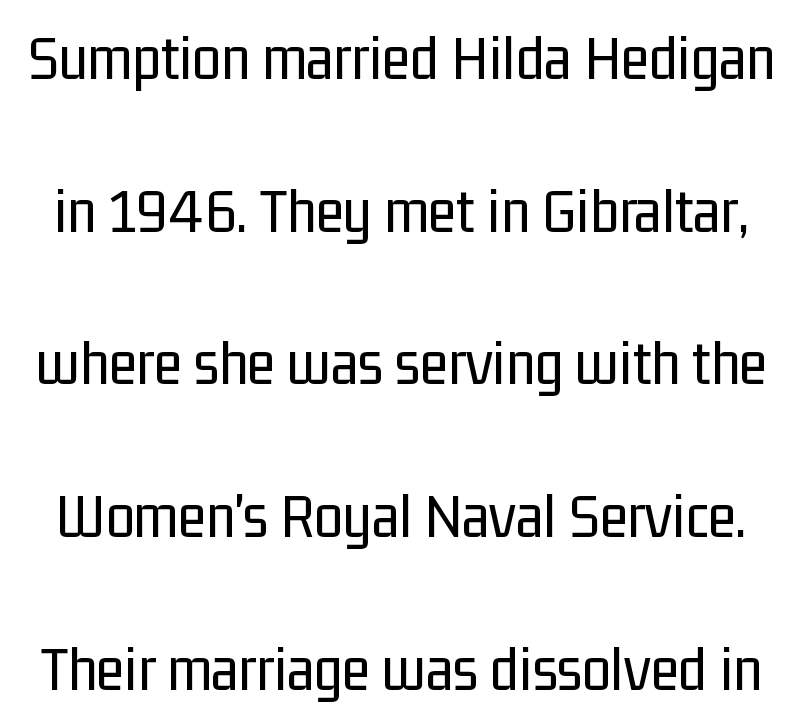
Q: Is the text bold? A: No.
Q: Is the text italic (slanted)? A: No, it is upright.
Q: Is the typeface a serif or a sans-serif typeface? A: Sans-serif.
Q: Is the text underlined? A: No.
Q: Is the spacing between letters normal or unusually wide? A: Normal.
Q: Is the spacing between lines tight, normal or loose? A: Loose.
Q: Width (condensed, normal, or wide)? A: Condensed.
Q: Stroke contrast? A: Low.
Q: x-height? A: Medium.
Q: Monospaced? A: No.
